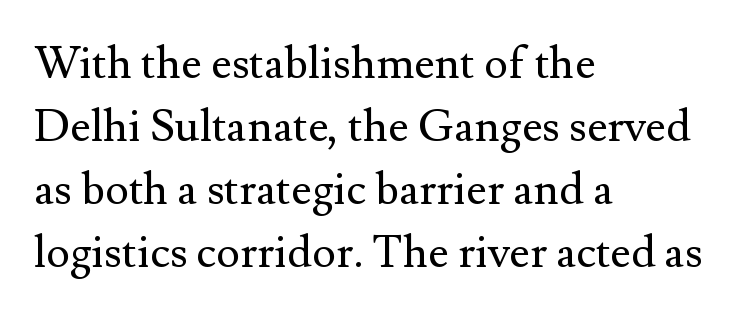
{"serif": "yes", "italic": "no", "bold": "no", "weight": "regular", "width": "normal", "stroke_contrast": "medium", "x_height": "small", "monospaced": "no", "underline": "no", "align": "left", "line_spacing": "normal", "line_spacing_ratio": 1.4, "letter_spacing": "normal", "letter_spacing_em": 0.0, "glyph_px": 45}
